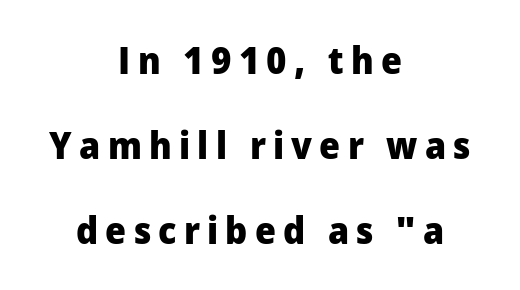
Q: Is the text bold? A: Yes.
Q: Is the text italic (slanted)? A: No, it is upright.
Q: Is the typeface a serif or a sans-serif typeface? A: Sans-serif.
Q: Is the text underlined? A: No.
Q: How is the paragraph aligned? A: Centered.
Q: Is the spacing between lines tight, normal or loose? A: Loose.
Q: Width (condensed, normal, or wide)? A: Normal.
Q: Stroke contrast? A: Low.
Q: x-height? A: Medium.
Q: Monospaced? A: No.
